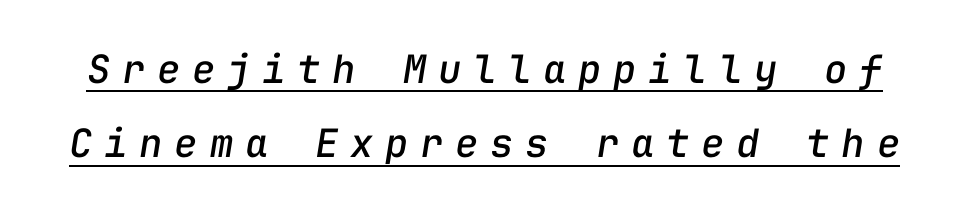
{"italic": "yes", "lean": "right", "slant_degrees": 9, "width": "normal", "stroke_contrast": "low", "x_height": "medium", "monospaced": "yes", "underline": "yes", "line_spacing": "loose", "line_spacing_ratio": 1.91, "letter_spacing": "wide", "letter_spacing_em": 0.3, "glyph_px": 39}
